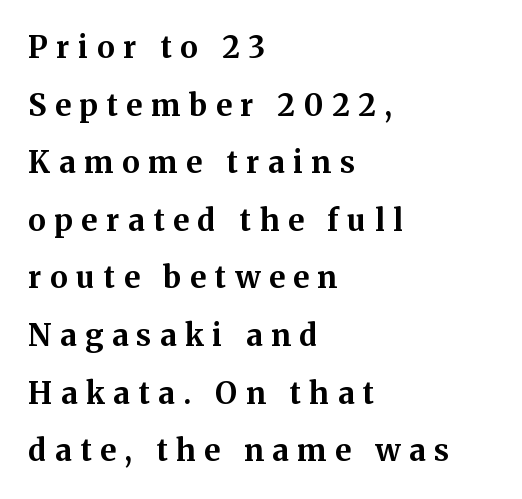
{"serif": "yes", "italic": "no", "bold": "yes", "weight": "bold", "width": "normal", "stroke_contrast": "medium", "x_height": "medium", "monospaced": "no", "underline": "no", "align": "left", "line_spacing": "loose", "line_spacing_ratio": 1.92, "letter_spacing": "wide", "letter_spacing_em": 0.29, "glyph_px": 30}
